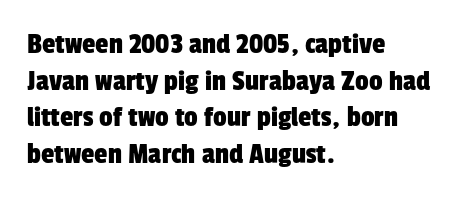
The image shows 30 px condensed sans-serif type; set left-aligned, line spacing 1.22x, normal letter spacing, not underlined; low stroke contrast and a medium x-height.
